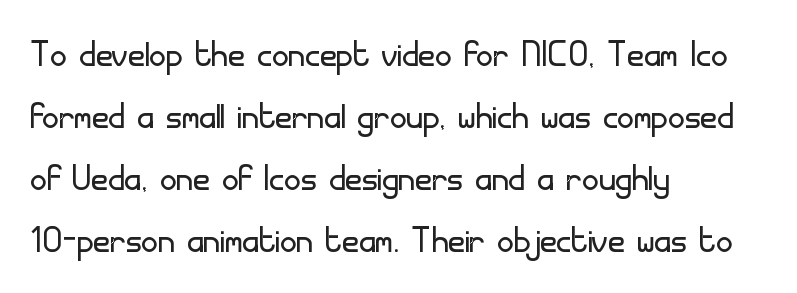
Each letter keeps its own natural width here, so spacing adapts to shape. The space beneath each line is pristine and unruled. Style check: upright. Horizontal alignment here is leftward, the default for most running prose.
